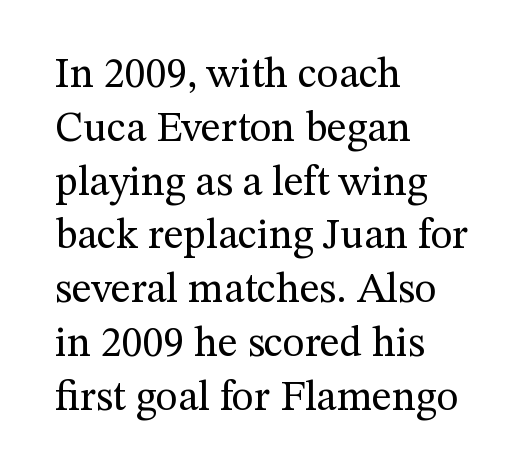
The image shows 42 px regular-weight serif type, upright; set left-aligned, normal line spacing (1.28x), normal letter spacing, not underlined; medium stroke contrast and a medium x-height.
